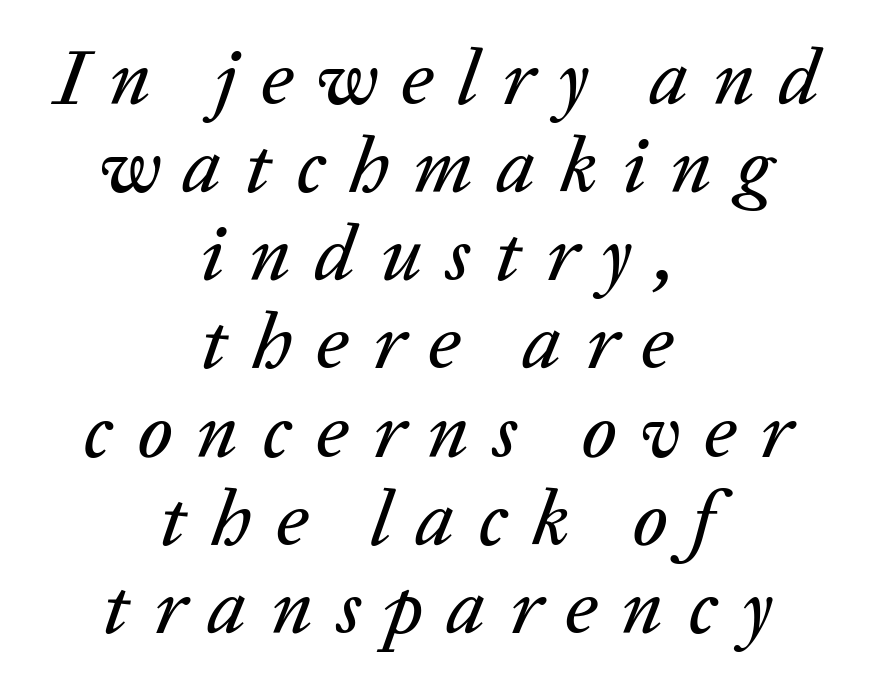
{"italic": "yes", "lean": "right", "slant_degrees": 20, "width": "normal", "stroke_contrast": "low", "x_height": "medium", "monospaced": "no", "underline": "no", "align": "center", "line_spacing": "tight", "line_spacing_ratio": 1.13, "letter_spacing": "wide", "letter_spacing_em": 0.31, "glyph_px": 78}
